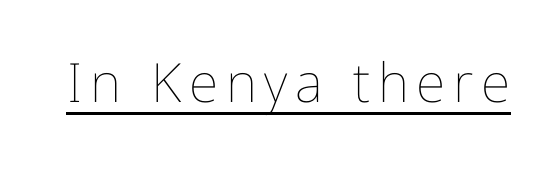
The axis of the letterforms is exactly vertical. The weight would be labelled regular, book, light, or lighter still. Varying glyph widths throughout — classic text-font behaviour. The words here are underlined.
